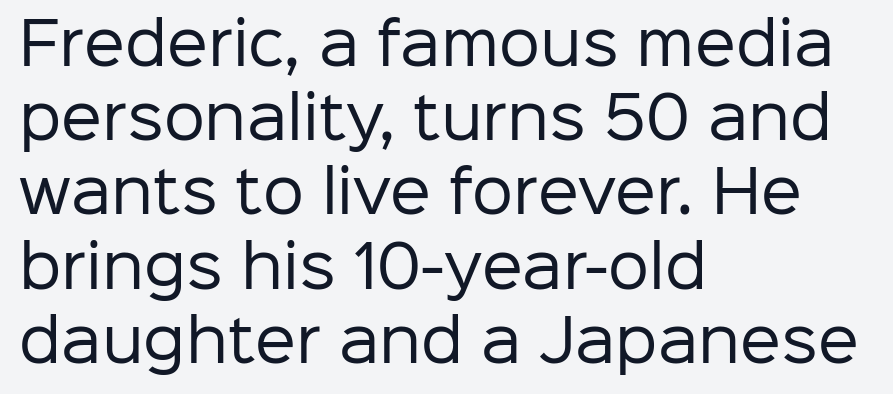
{"serif": "no", "italic": "no", "bold": "no", "weight": "regular", "width": "normal", "stroke_contrast": "low", "x_height": "medium", "monospaced": "no", "underline": "no", "align": "left", "line_spacing": "normal", "line_spacing_ratio": 1.28, "letter_spacing": "normal", "letter_spacing_em": 0.0, "glyph_px": 58}
